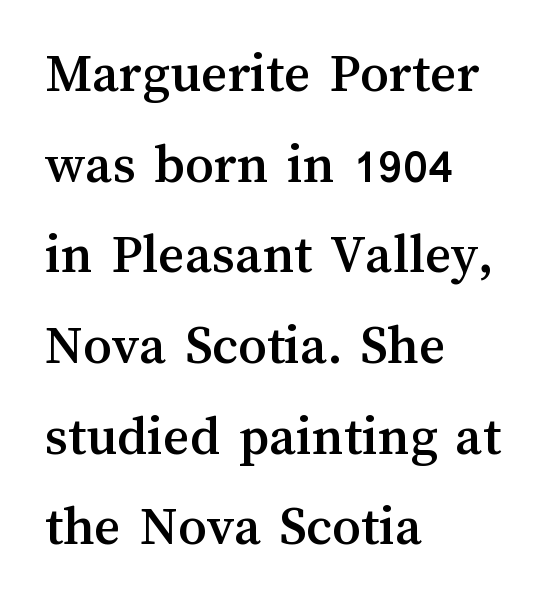
Q: Is the text italic (slanted)? A: No, it is upright.
Q: Is the text underlined? A: No.
Q: How is the paragraph aligned? A: Left-aligned.
Q: Is the spacing between letters normal or unusually wide? A: Normal.
Q: Is the spacing between lines tight, normal or loose? A: Normal.
Q: Width (condensed, normal, or wide)? A: Normal.
Q: Stroke contrast? A: Medium.
Q: x-height? A: Medium.
Q: Monospaced? A: No.
